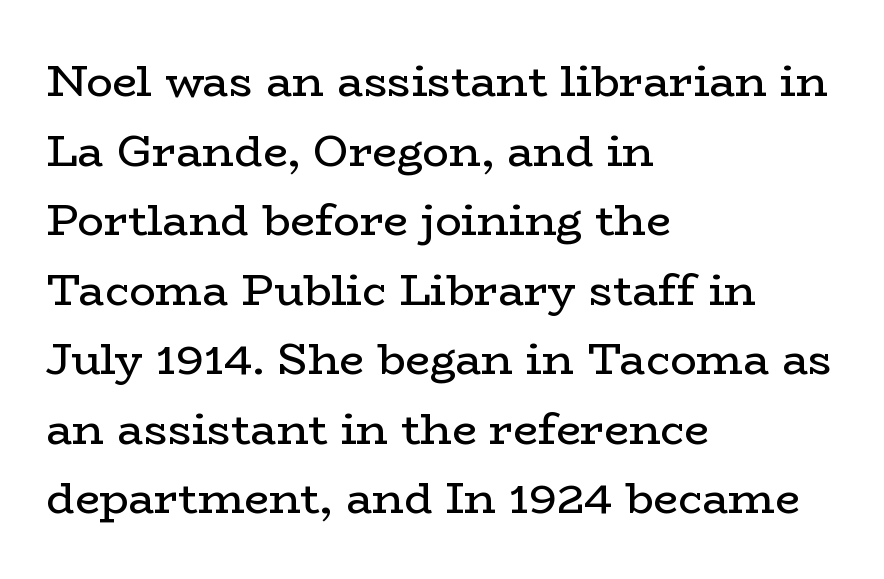
The image shows 44 px regular-weight, wide serif type, upright; set left-aligned, normal line spacing (1.58x), normal letter spacing, not underlined; low stroke contrast and a medium x-height.
